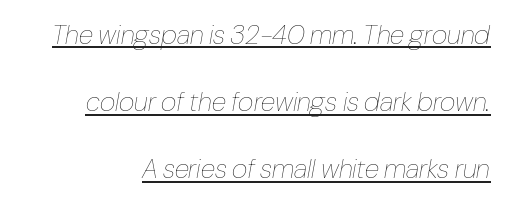
{"italic": "yes", "lean": "right", "slant_degrees": 10, "bold": "no", "underline": "yes", "line_spacing": "loose", "line_spacing_ratio": 2.49, "letter_spacing": "normal", "letter_spacing_em": 0.0, "glyph_px": 27}
